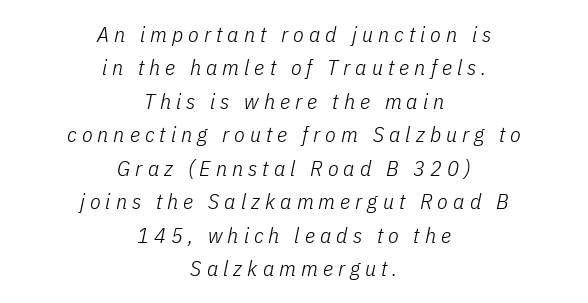
Spacing between characters has been opened up far beyond the box default. This sample is center-justified, so both line endings float freely. On a weight scale, this lands at 450 or below. Posture: slanted. Is there much room between lines? A standard amount, neither cramped nor airy.
